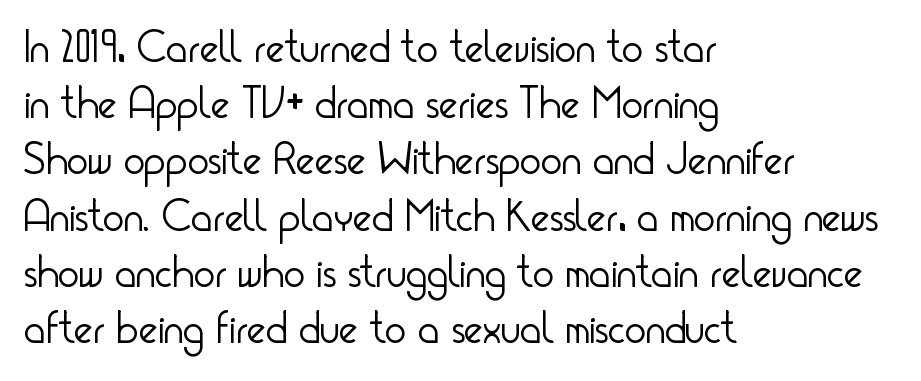
The weight would be labelled regular, book, light, or lighter still. Rule under the text: the space is simply empty. Each new line begins a customary step beneath the previous one. Is the letter spacing exaggerated? No — it looks like the ordinary default. Font category for this specimen: sans-serif. A typesetter would mark this as roman, not italic.
